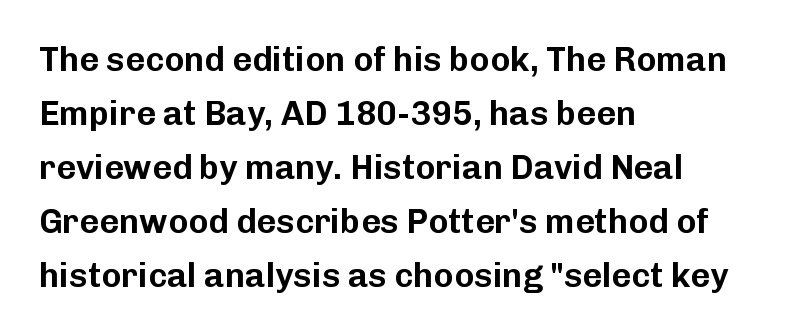
Q: Is the text italic (slanted)? A: No, it is upright.
Q: Is the typeface a serif or a sans-serif typeface? A: Sans-serif.
Q: Is the text underlined? A: No.
Q: How is the paragraph aligned? A: Left-aligned.
Q: Is the spacing between letters normal or unusually wide? A: Normal.
Q: Is the spacing between lines tight, normal or loose? A: Normal.
Q: Width (condensed, normal, or wide)? A: Normal.
Q: Stroke contrast? A: Low.
Q: x-height? A: Medium.
Q: Monospaced? A: No.
